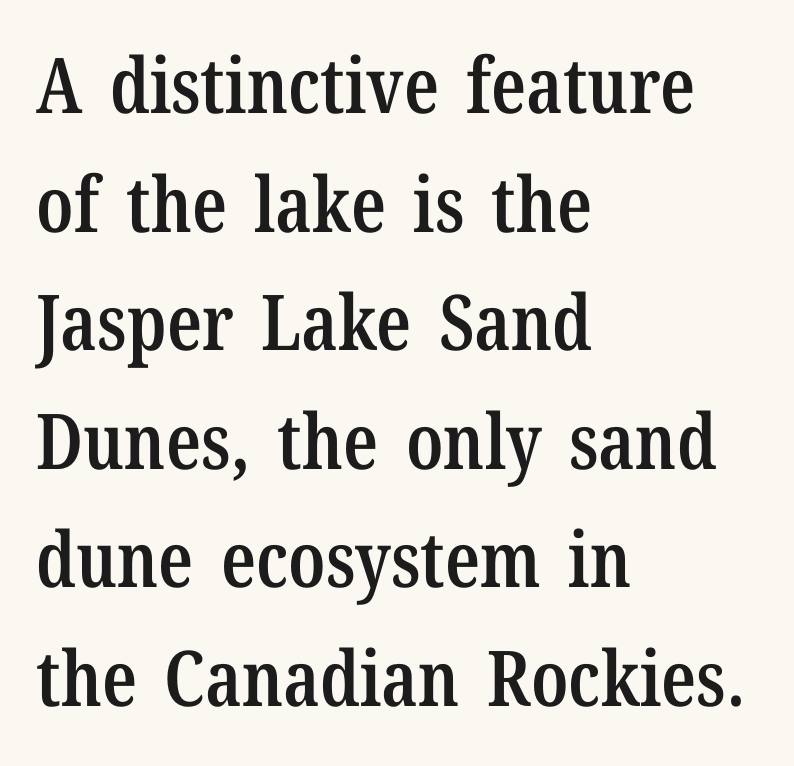
The paragraph shown leans on its left margin. Nobody drew a line under any word here. You could call the tracking neutral — neither tight nor loose. Posture: upright roman. Think of a printed novel: that variable character pitch is what you see here. The face used here is seriffed, in the tradition of book romans.
